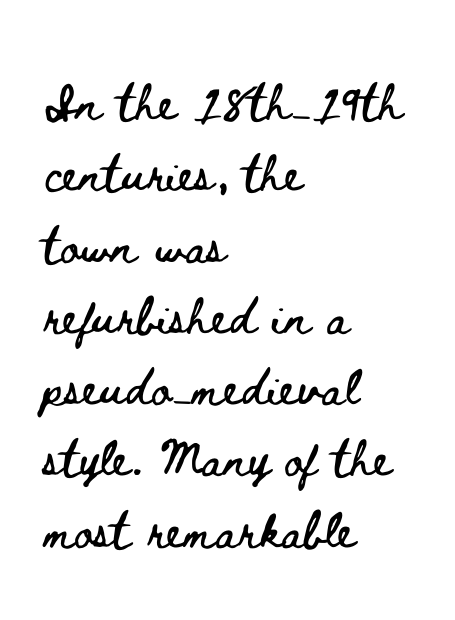
Any mark beneath the type? The region is blank. Does the leading feel generous? No, just average. The rendering keeps characters at their native spacing. Horizontal alignment here is leftward, the default for most running prose. Each letter keeps its own natural width here, so spacing adapts to shape.
